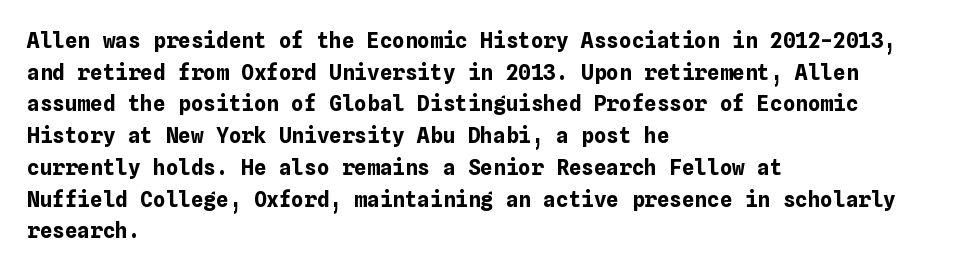
This is roman type, the default non-slanted kind. Observe the ordinary spacing: letters are neighbours, not strangers. The space between consecutive lines is moderate. Leftover space on each line is placed entirely after the last word. The string is rendered with underlining switched off. What weight is shown? A full bold with thick strokes.
